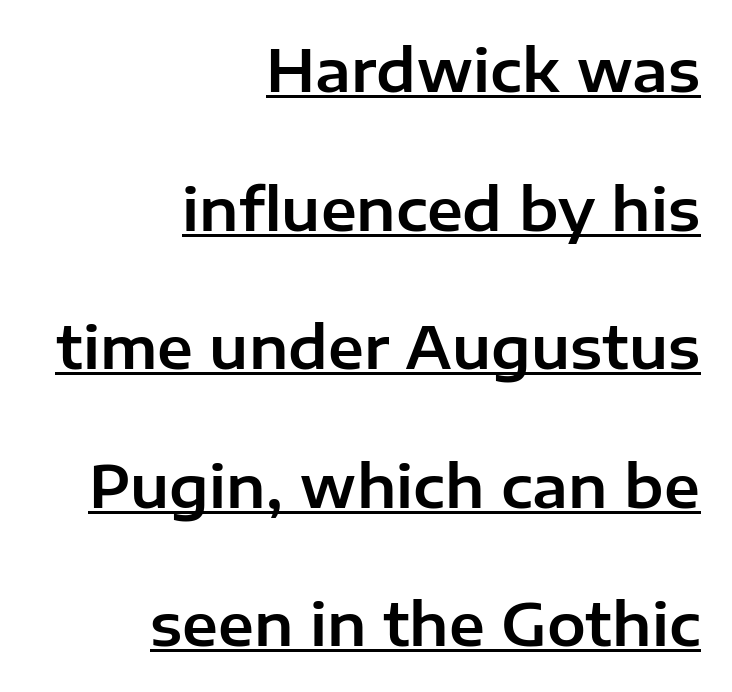
{"serif": "no", "italic": "no", "width": "normal", "stroke_contrast": "low", "x_height": "medium", "monospaced": "no", "underline": "yes", "align": "right", "line_spacing": "loose", "line_spacing_ratio": 2.39, "letter_spacing": "normal", "letter_spacing_em": 0.0, "glyph_px": 58}
